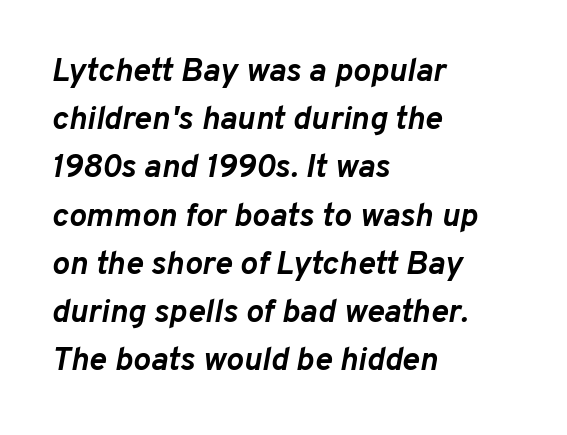
The image shows 33 px semibold type, italic (leaning right); set left-aligned, normal line spacing (1.46x), normal letter spacing, not underlined; low stroke contrast and a medium x-height.
